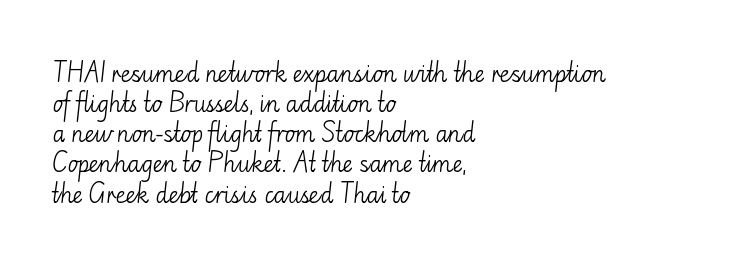
The image shows 22 px text type; set left-aligned, normal line spacing (1.37x), normal letter spacing, not underlined.
